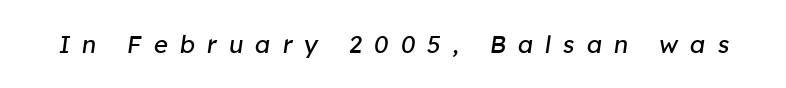
The image shows 24 px text type, italic (leaning right); set unusually wide letter spacing (+0.5 em), not underlined.
